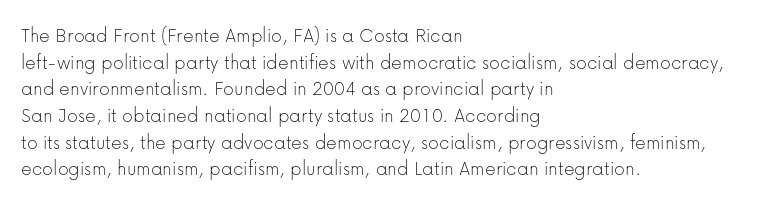
Q: Is the text bold? A: No.
Q: Is the text italic (slanted)? A: No, it is upright.
Q: Is the text underlined? A: No.
Q: How is the paragraph aligned? A: Left-aligned.
Q: Is the spacing between letters normal or unusually wide? A: Normal.
Q: Is the spacing between lines tight, normal or loose? A: Normal.
